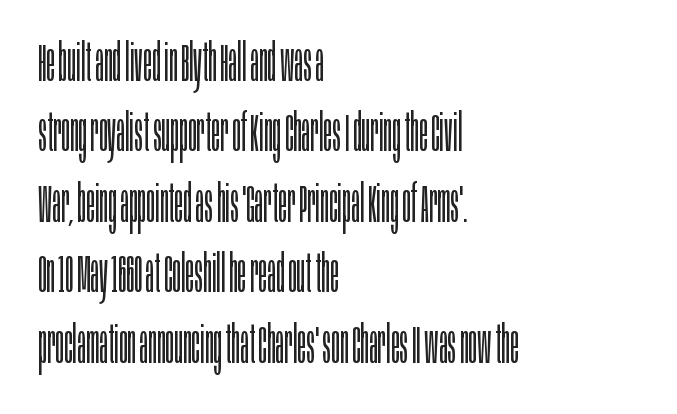
Q: Is the text bold? A: No.
Q: Is the text italic (slanted)? A: No, it is upright.
Q: Is the typeface a serif or a sans-serif typeface? A: Sans-serif.
Q: Is the text underlined? A: No.
Q: How is the paragraph aligned? A: Left-aligned.
Q: Is the spacing between letters normal or unusually wide? A: Normal.
Q: Is the spacing between lines tight, normal or loose? A: Normal.
Q: Width (condensed, normal, or wide)? A: Condensed.
Q: Stroke contrast? A: Low.
Q: x-height? A: Large.
Q: Monospaced? A: No.
